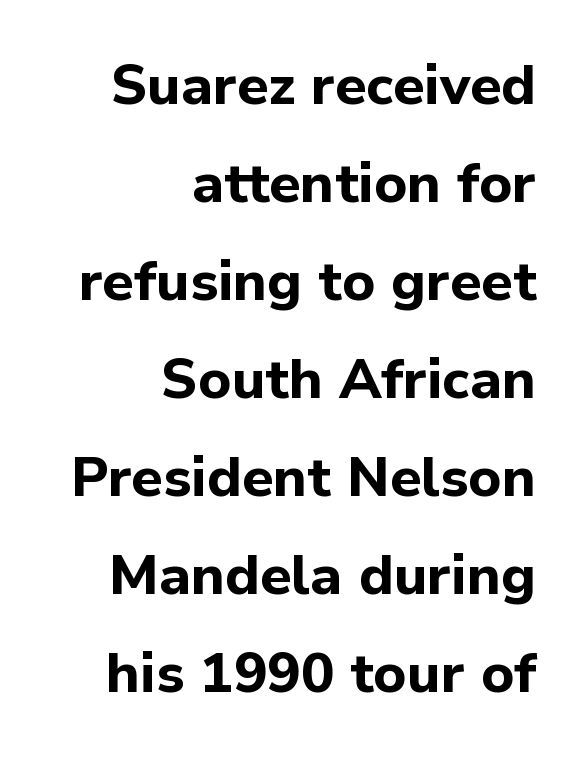
Strong, thick strokes mark this as bold type. A typesetter would call this zero additional tracking. The glyphs are unaccompanied by any horizontal stroke below them. This sample uses an upright cut, with every glyph sitting square on the baseline. The text block is weighted toward the right margin, trailing off unevenly leftward. The passage shown is typeset with a sans-serif family.
